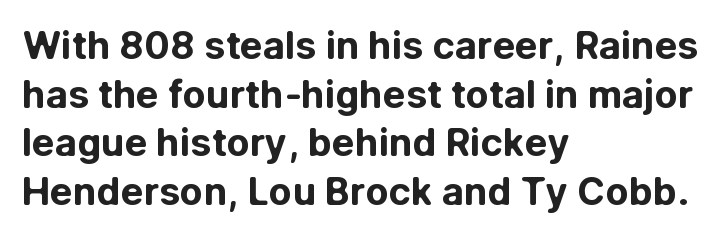
These lines are rendered in a variable-pitch font. Compared with an ordinary text face, these strokes are far heavier — a full bold. The type family on display is of the sans-serif kind. Descenders hang freely into open space. The horizontal fit of the characters is conventional and even. In CSS terms this would be text-align: left.
